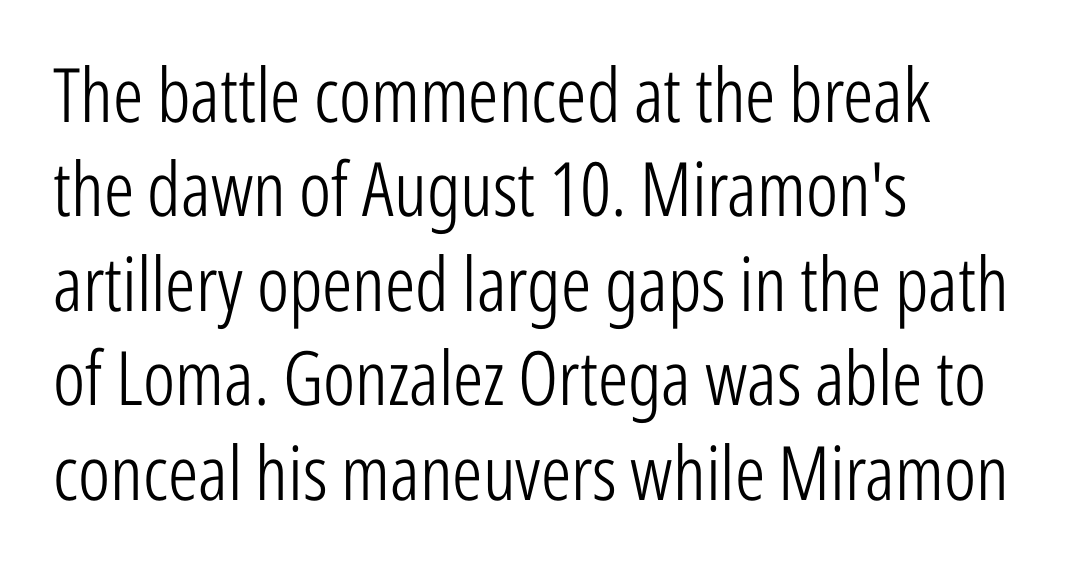
The image shows 75 px light, condensed sans-serif type, upright; set left-aligned, normal line spacing (1.26x), normal letter spacing, not underlined; low stroke contrast and a medium x-height.
